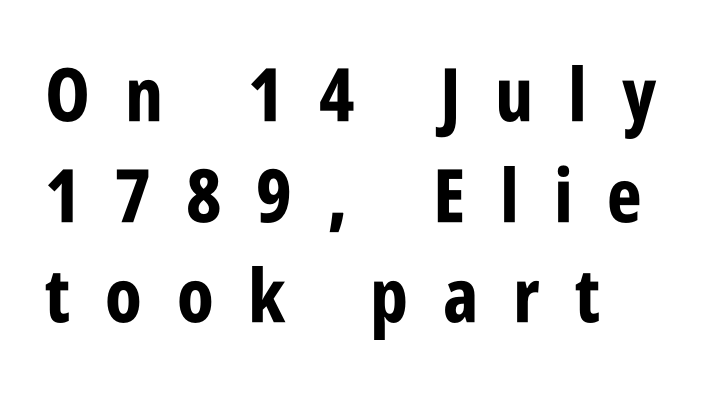
{"serif": "no", "italic": "no", "bold": "yes", "weight": "bold", "width": "condensed", "stroke_contrast": "low", "x_height": "large", "monospaced": "no", "underline": "no", "line_spacing": "normal", "line_spacing_ratio": 1.36, "letter_spacing": "wide", "letter_spacing_em": 0.47, "glyph_px": 74}
